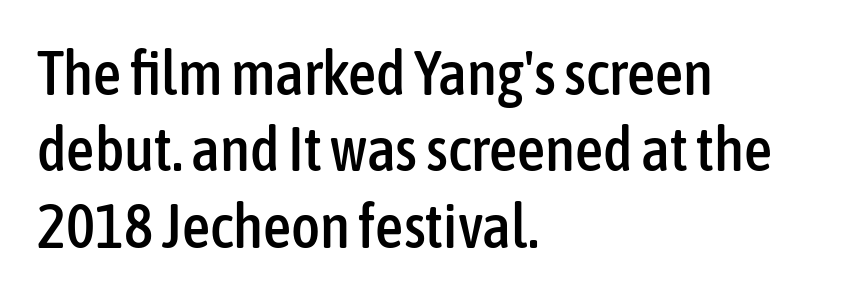
Q: Is the text italic (slanted)? A: No, it is upright.
Q: Is the typeface a serif or a sans-serif typeface? A: Sans-serif.
Q: Is the text underlined? A: No.
Q: How is the paragraph aligned? A: Left-aligned.
Q: Is the spacing between letters normal or unusually wide? A: Normal.
Q: Width (condensed, normal, or wide)? A: Condensed.
Q: Stroke contrast? A: Low.
Q: x-height? A: Medium.
Q: Monospaced? A: No.
